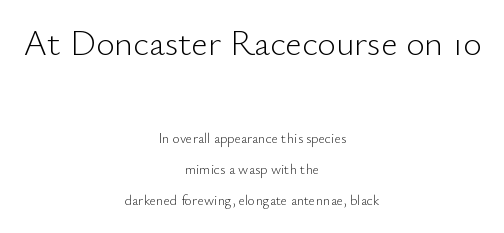
Q: Is the text bold? A: No.
Q: Is the text italic (slanted)? A: No, it is upright.
Q: Is the typeface a serif or a sans-serif typeface? A: Sans-serif.
Q: Is the text underlined? A: No.
Q: How is the paragraph aligned? A: Centered.
Q: Is the spacing between letters normal or unusually wide? A: Normal.
Q: Is the spacing between lines tight, normal or loose? A: Loose.
Q: Which block of text is set in a larger size, the first (top) or the second (bottom)? A: The first (top) one.
Q: Width (condensed, normal, or wide)? A: Normal.
Q: Stroke contrast? A: Low.
Q: x-height? A: Small.
Q: Monospaced? A: No.
